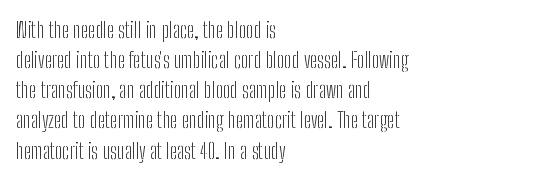
Q: Is the text bold? A: No.
Q: Is the text italic (slanted)? A: No, it is upright.
Q: Is the text underlined? A: No.
Q: How is the paragraph aligned? A: Left-aligned.
Q: Is the spacing between letters normal or unusually wide? A: Normal.
Q: Is the spacing between lines tight, normal or loose? A: Normal.
